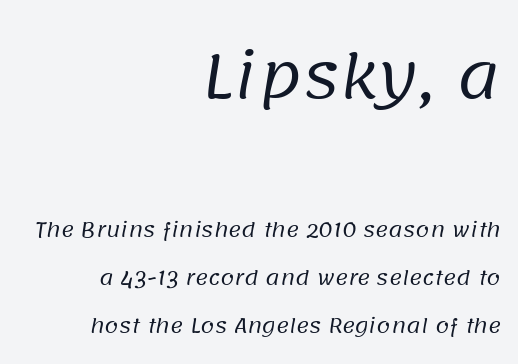
The image shows 60 px regular-weight sans-serif type; set right-aligned, loose line spacing (2.41x), normal letter spacing, not underlined; the first (top) block is 3.0x larger; low stroke contrast and a large x-height.
